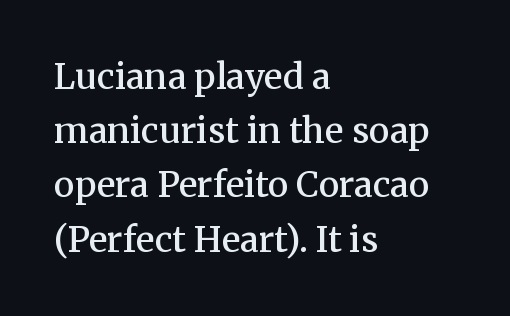
The image shows 35 px semibold serif type, upright; set left-aligned, normal line spacing (1.55x), normal letter spacing, not underlined; medium stroke contrast and a medium x-height.
